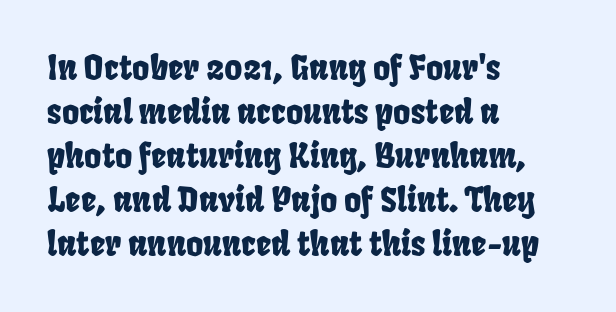
{"serif": "no", "width": "condensed", "stroke_contrast": "low", "x_height": "large", "monospaced": "no", "underline": "no", "align": "left", "line_spacing": "normal", "line_spacing_ratio": 1.33, "letter_spacing": "normal", "letter_spacing_em": 0.0, "glyph_px": 33}
